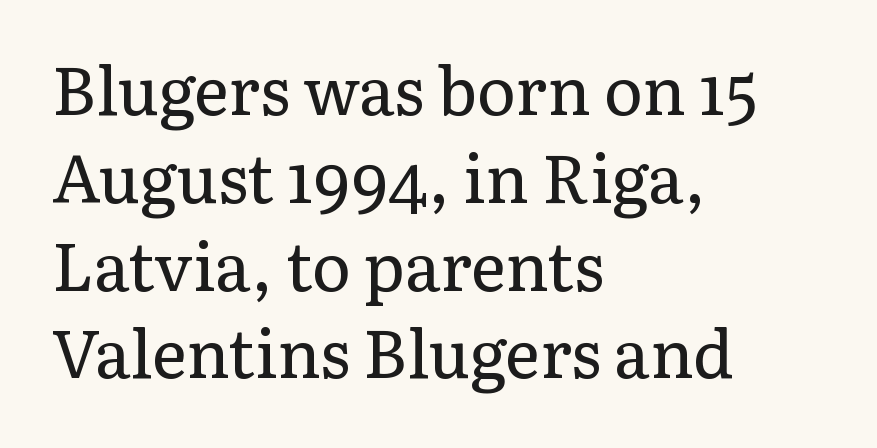
The letterforms sit shoulder to shoulder at normal distance. The paragraph has a hard left edge and a soft right edge. The letters advance in unequal steps, a hallmark of proportional type. The type sits square on the baseline with zero lean. Each letter's strokes conclude with small projecting serifs. Lines of text with bare space underneath.
